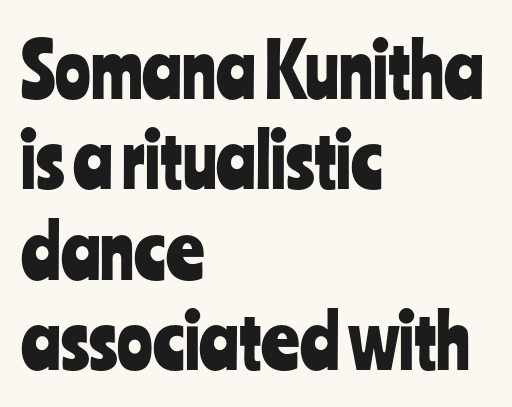
The font's upright variant was chosen for this text. This is sans-serif lettering, the kind often seen on screens and signage. This sample is left-justified, so line endings fall wherever the words run out. In terms of letterspacing, this is plain default setting.
